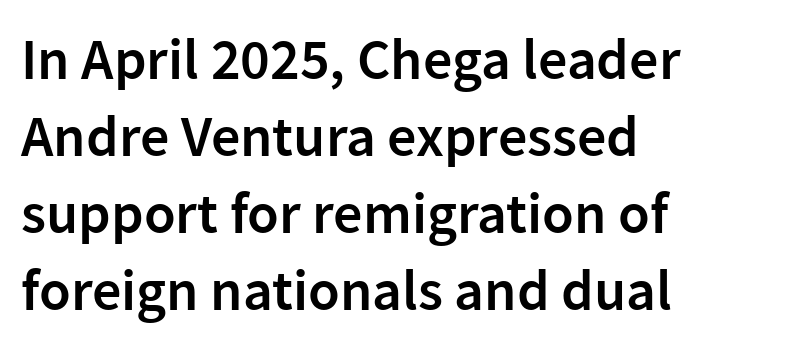
{"serif": "no", "italic": "no", "bold": "semi", "weight": "semibold", "width": "normal", "stroke_contrast": "low", "x_height": "medium", "monospaced": "no", "underline": "no", "align": "left", "line_spacing": "normal", "line_spacing_ratio": 1.33, "letter_spacing": "normal", "letter_spacing_em": 0.0, "glyph_px": 58}
